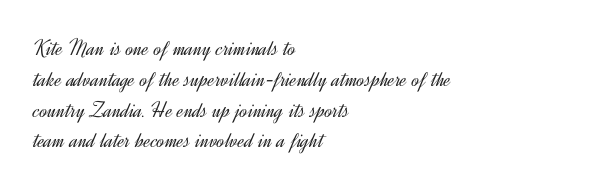
The image shows 23 px text type; set left-aligned, normal line spacing (1.34x), normal letter spacing, not underlined.
